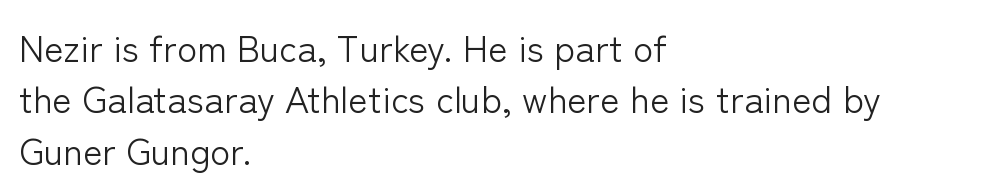
The image shows 37 px light sans-serif type, upright; set left-aligned, normal line spacing (1.39x), normal letter spacing, not underlined; low stroke contrast and a medium x-height.
